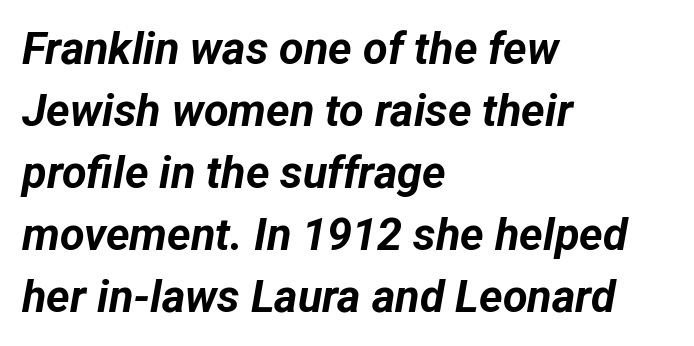
Is the letter spacing exaggerated? No — it looks like the ordinary default. Here the designer chose a conventional face with non-uniform glyph widths. The letters are slanted; this is an italic face. One glance says typical: line gaps are just what's usual.
